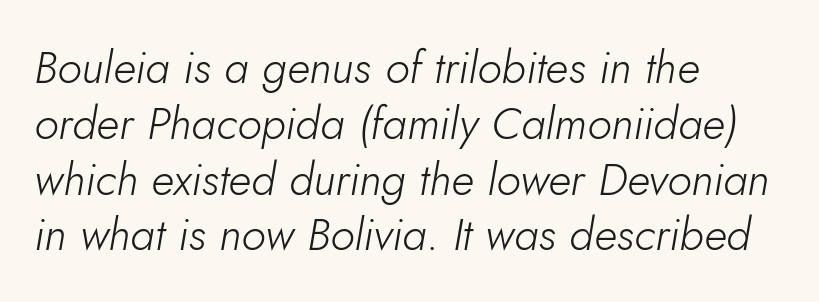
{"italic": "yes", "lean": "right", "slant_degrees": 10, "bold": "no", "weight": "light", "width": "normal", "stroke_contrast": "low", "x_height": "small", "monospaced": "no", "underline": "no", "align": "left", "line_spacing_ratio": 1.24, "letter_spacing": "normal", "letter_spacing_em": 0.0, "glyph_px": 45}
